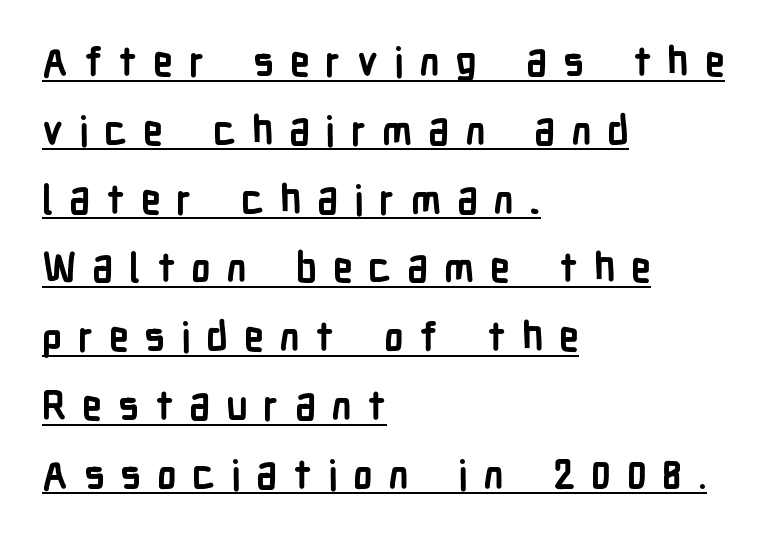
Q: Is the text bold? A: Yes.
Q: Is the text italic (slanted)? A: No, it is upright.
Q: Is the typeface a serif or a sans-serif typeface? A: Sans-serif.
Q: Is the text underlined? A: Yes.
Q: How is the paragraph aligned? A: Left-aligned.
Q: Is the spacing between letters normal or unusually wide? A: Unusually wide.
Q: Width (condensed, normal, or wide)? A: Condensed.
Q: Stroke contrast? A: Low.
Q: x-height? A: Medium.
Q: Monospaced? A: No.
